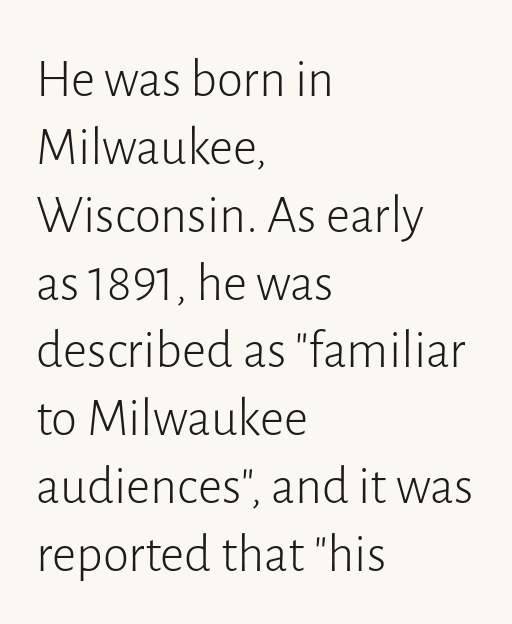
Every character sits straight up, as roman type does. This sample has the flowing, uneven cadence of proportional lettering. No extra ink here — the face is not bold. Plain, unruled lines of type. Tracking value appears to be zero — textbook default spacing. Evenly set lines give the paragraph a standard silhouette.
